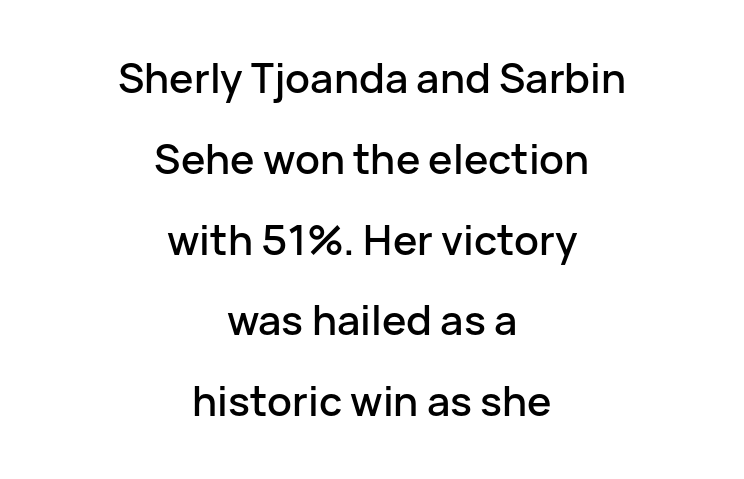
Anything drawn beneath the words? Only blank space. You can tell from the bare stems that sans-serif type was used. Note the varied advance widths — an 'i' is clearly narrower than an 'm'. Layout note: lines centered. The type sits square on the baseline with zero lean. Baseline-to-baseline distance is far greater than the letter height.
